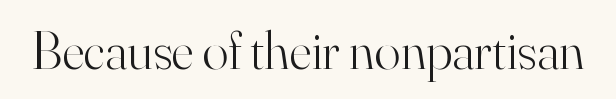
Each word holds together tightly as a unit, with standard inter-letter gaps. Does the lettering tilt? It doesn't — this is upright. A typesetter would call this proportional, since set widths differ per character. Vertical stems look standard width or narrower in stroke.
